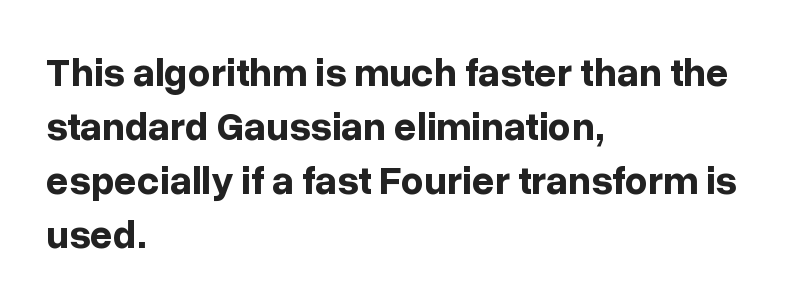
Q: Is the text bold? A: Yes.
Q: Is the text italic (slanted)? A: No, it is upright.
Q: Is the typeface a serif or a sans-serif typeface? A: Sans-serif.
Q: Is the text underlined? A: No.
Q: How is the paragraph aligned? A: Left-aligned.
Q: Is the spacing between letters normal or unusually wide? A: Normal.
Q: Is the spacing between lines tight, normal or loose? A: Normal.
Q: Width (condensed, normal, or wide)? A: Normal.
Q: Stroke contrast? A: Low.
Q: x-height? A: Medium.
Q: Monospaced? A: No.
